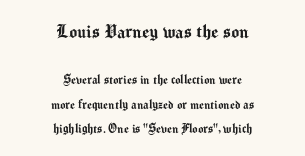
{"italic": "no", "underline": "no", "align": "center", "line_spacing_ratio": 1.74, "letter_spacing": "normal", "letter_spacing_em": 0.0, "larger_block": "first", "size_ratio": 1.5, "glyph_px": 21}
